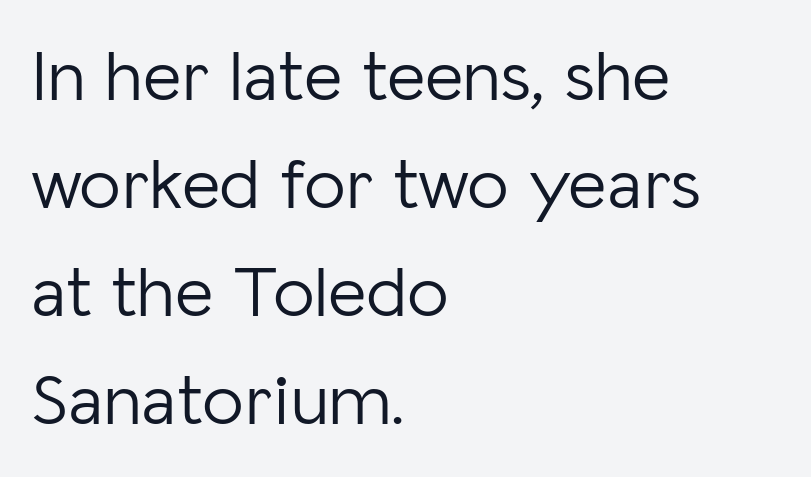
The image shows 74 px light sans-serif type, upright; set left-aligned, normal line spacing (1.46x), normal letter spacing, not underlined; low stroke contrast and a medium x-height.
